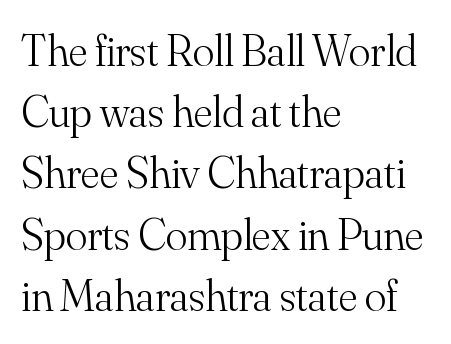
Q: Is the text bold? A: No.
Q: Is the text italic (slanted)? A: No, it is upright.
Q: Is the typeface a serif or a sans-serif typeface? A: Serif.
Q: Is the text underlined? A: No.
Q: How is the paragraph aligned? A: Left-aligned.
Q: Is the spacing between letters normal or unusually wide? A: Normal.
Q: Is the spacing between lines tight, normal or loose? A: Normal.
Q: Width (condensed, normal, or wide)? A: Normal.
Q: Stroke contrast? A: Medium.
Q: x-height? A: Small.
Q: Monospaced? A: No.
